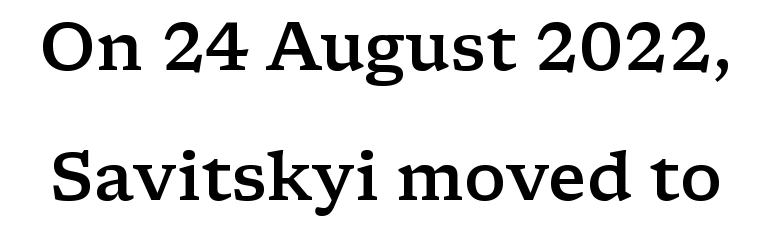
The image shows 67 px semibold, wide serif type, upright; set loose line spacing (1.94x), normal letter spacing, not underlined; low stroke contrast and a medium x-height.
